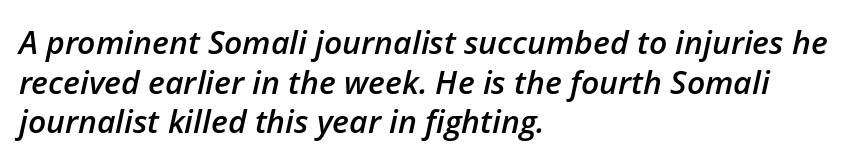
The image shows 32 px semibold type, italic (leaning right); set left-aligned, line spacing 1.24x, normal letter spacing, not underlined; low stroke contrast and a medium x-height.
